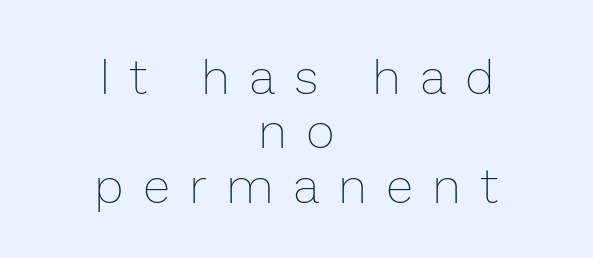
Q: Is the text bold? A: No.
Q: Is the text italic (slanted)? A: No, it is upright.
Q: Is the text underlined? A: No.
Q: How is the paragraph aligned? A: Centered.
Q: Is the spacing between letters normal or unusually wide? A: Unusually wide.
Q: Is the spacing between lines tight, normal or loose? A: Tight.
Q: Width (condensed, normal, or wide)? A: Normal.
Q: Stroke contrast? A: Low.
Q: x-height? A: Medium.
Q: Monospaced? A: No.
